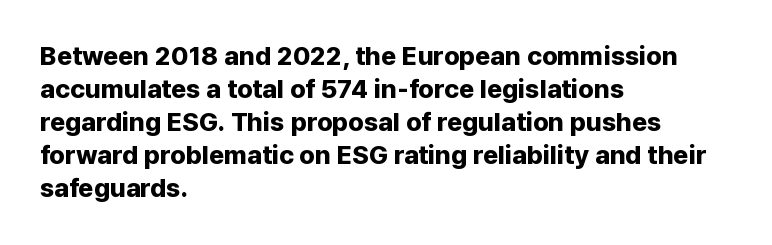
The image shows 26 px bold type, upright; set left-aligned, normal line spacing (1.27x), normal letter spacing, not underlined.
